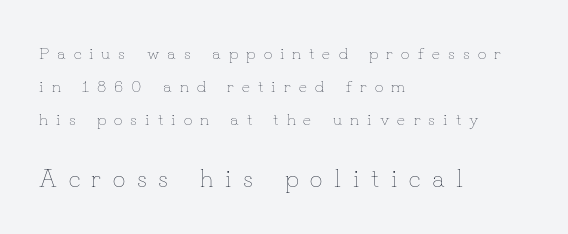
The rendering uses a large line-height, opening up the rows. Which chunk is bigger? The second one — the bottom block dwarfs the top. The letters stand straight up with perfectly vertical stems. Characters follow at a spacing far wider than the type designer built in. The ragged edge is on the right, which tells us the setting is flush left.
